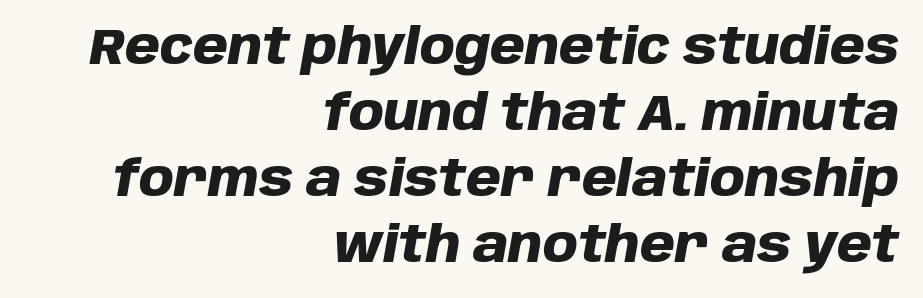
{"italic": "yes", "lean": "right", "slant_degrees": 10, "bold": "yes", "weight": "heavy", "width": "normal", "stroke_contrast": "low", "x_height": "large", "monospaced": "no", "underline": "no", "align": "right", "line_spacing": "normal", "line_spacing_ratio": 1.32, "letter_spacing": "normal", "letter_spacing_em": 0.0, "glyph_px": 50}
